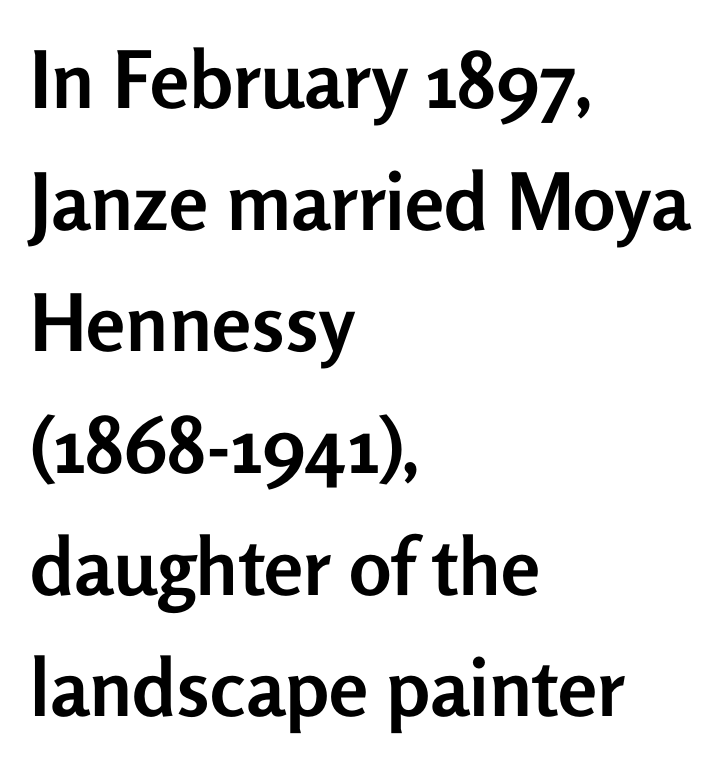
Quick note: interline space is typical. The baseline area is clear. Note: no serifs on the glyphs. Short and long lines alike share a common starting point at left. Proportional: the letters do not fall into vertical columns.
